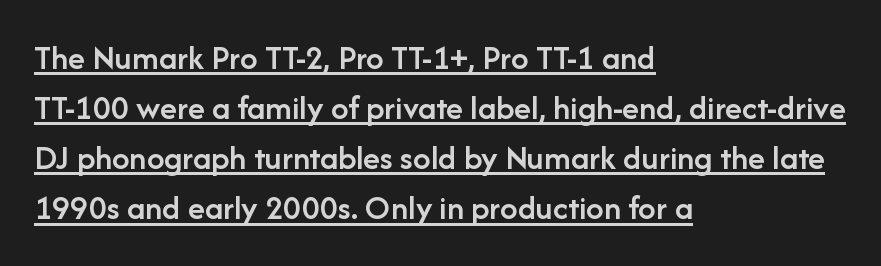
Serif or sans? Sans — the stroke terminals are bare. Does the weight exceed regular? Yes, but only to semibold. The axis of the letterforms is exactly vertical. These lines sit exactly where default settings would place them. Notice how a bar underscores the lettering throughout. Character widths vary here, with narrow letters taking less room than wide ones.
